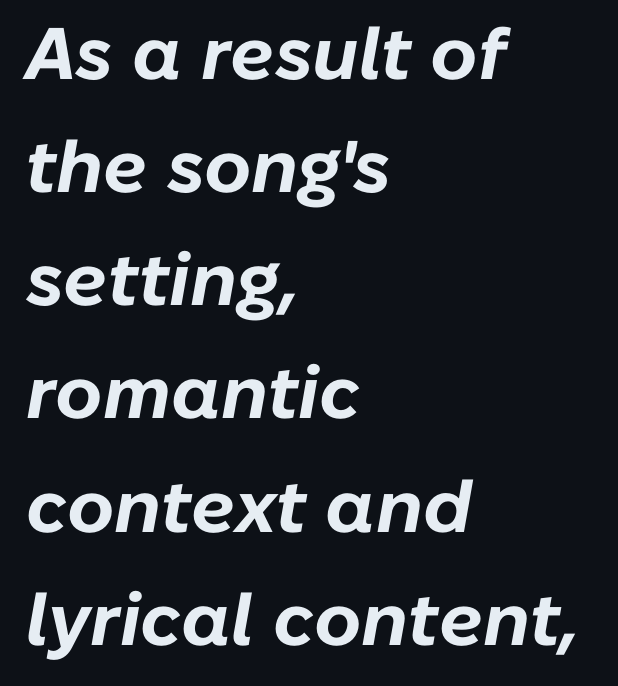
Q: Is the text bold? A: Yes.
Q: Is the text italic (slanted)? A: Yes, it leans right by about 10 degrees.
Q: Is the text underlined? A: No.
Q: How is the paragraph aligned? A: Left-aligned.
Q: Is the spacing between letters normal or unusually wide? A: Normal.
Q: Is the spacing between lines tight, normal or loose? A: Normal.
Q: Width (condensed, normal, or wide)? A: Normal.
Q: Stroke contrast? A: Low.
Q: x-height? A: Medium.
Q: Monospaced? A: No.
